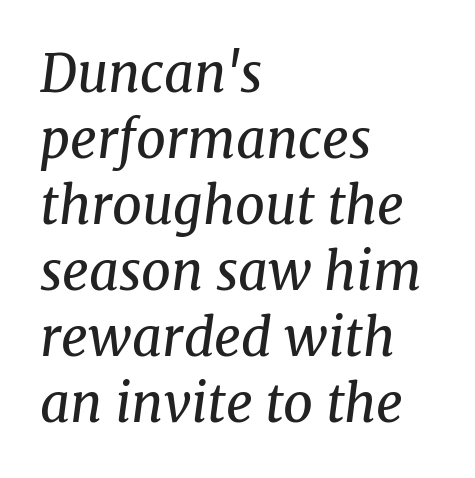
The rendering shows small feet on the letterforms — a serif design. Reading down the column, the eye jumps a familiar distance to each next line. The paragraph shown leans on its left margin. The weight tops out at a normal text grade. The passage shown is not underscored anywhere. Note the varied advance widths — an 'i' is clearly narrower than an 'm'.
